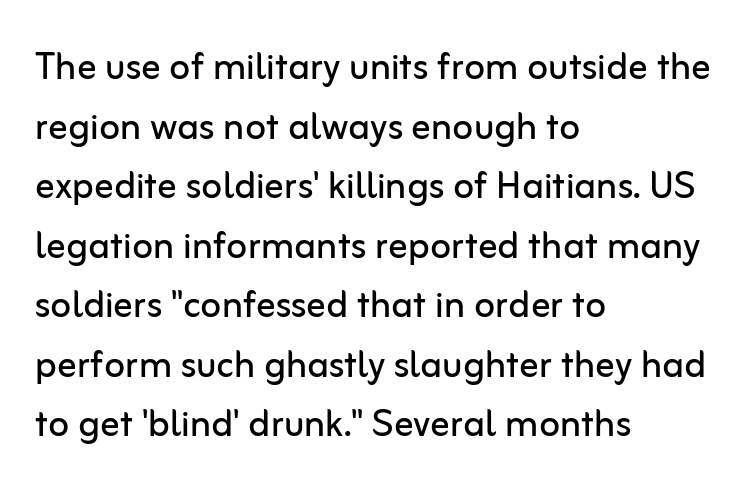
Q: Is the text bold? A: No.
Q: Is the text italic (slanted)? A: No, it is upright.
Q: Is the typeface a serif or a sans-serif typeface? A: Sans-serif.
Q: Is the text underlined? A: No.
Q: How is the paragraph aligned? A: Left-aligned.
Q: Is the spacing between letters normal or unusually wide? A: Normal.
Q: Width (condensed, normal, or wide)? A: Normal.
Q: Stroke contrast? A: Low.
Q: x-height? A: Medium.
Q: Monospaced? A: No.
